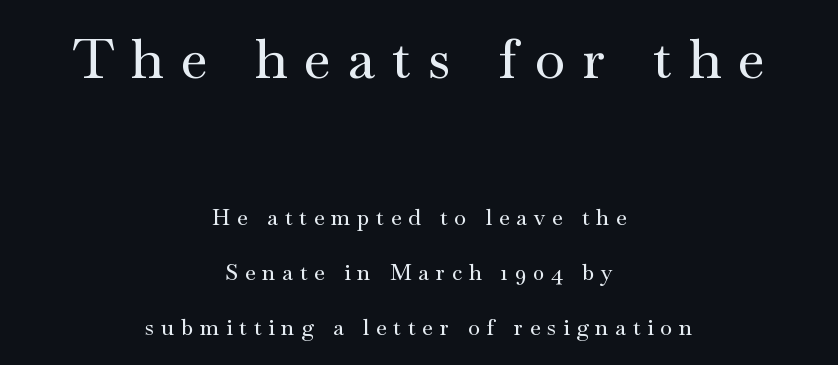
{"serif": "yes", "italic": "no", "width": "wide", "stroke_contrast": "medium", "x_height": "small", "monospaced": "no", "underline": "no", "align": "center", "line_spacing": "loose", "line_spacing_ratio": 2.48, "letter_spacing": "wide", "letter_spacing_em": 0.31, "larger_block": "first", "size_ratio": 2.5, "glyph_px": 55}
